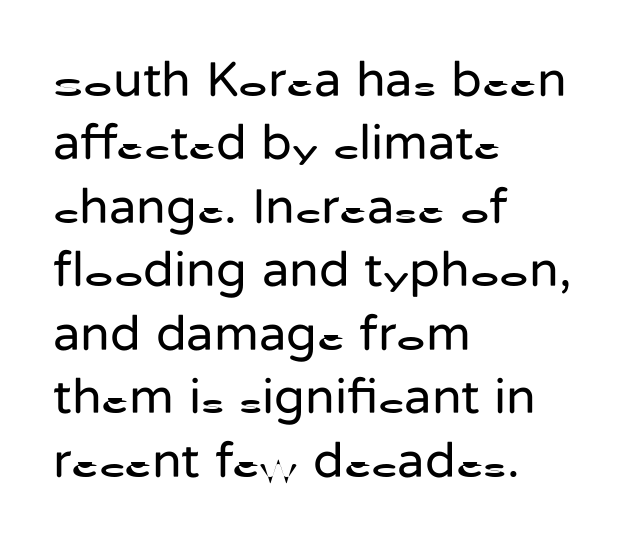
Posture: straight, roman, zero tilt. Note the varied advance widths — an 'i' is clearly narrower than an 'm'. A typesetter would call this zero additional tracking. Examine the stroke ends and you'll find no serifs. Horizontally, the lines are justified to the leading edge only. A bare baseline throughout the passage.
